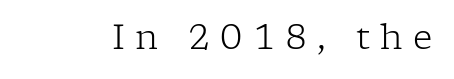
{"serif": "yes", "italic": "no", "bold": "no", "weight": "light", "width": "normal", "stroke_contrast": "low", "x_height": "medium", "monospaced": "no", "underline": "no", "letter_spacing": "wide", "letter_spacing_em": 0.3, "glyph_px": 34}
